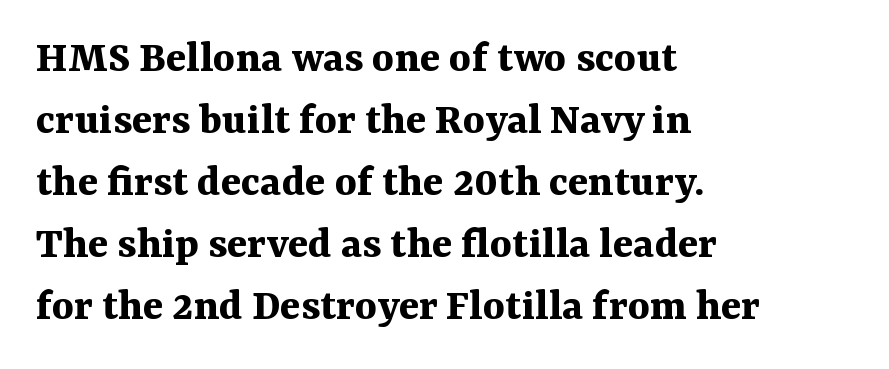
Is the block centered? No — it sits flush against the left margin. A typesetter would label this face a serif. Descenders hang freely into open space. Is the letter spacing exaggerated? No — it looks like the ordinary default.
